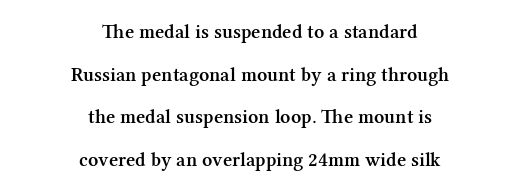
How heavy is the stroke? Medium-heavy — a semibold, shy of bold. Nobody touched the tracking dial on this one. Any mark beneath the type? The region is blank. One glance says open: line gaps are wider than usual.
